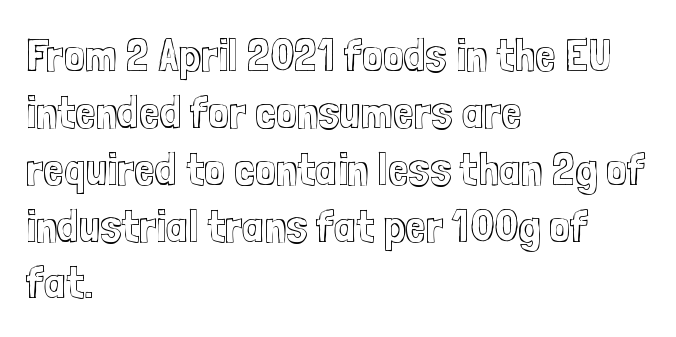
What stands out about the letter spacing? Nothing — it is the standard amount. No word sits above an underline. Left-aligned paragraph, ragged on the right. The face used here is proportionally spaced, like ordinary book or web type.
